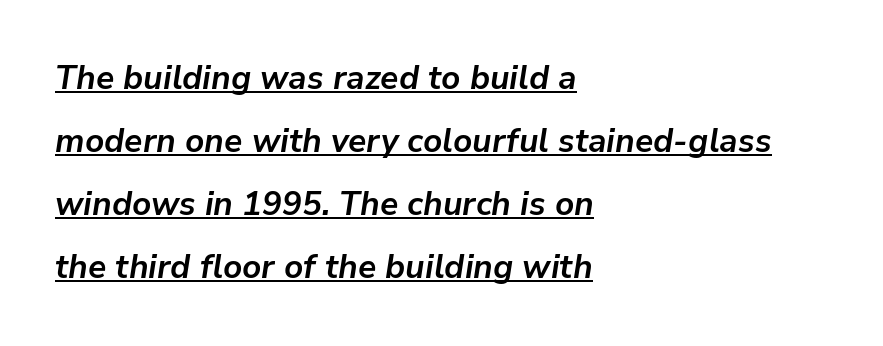
{"italic": "yes", "lean": "right", "slant_degrees": 9, "bold": "yes", "weight": "bold", "width": "normal", "stroke_contrast": "low", "x_height": "medium", "monospaced": "no", "underline": "yes", "align": "left", "line_spacing": "loose", "line_spacing_ratio": 1.91, "letter_spacing": "normal", "letter_spacing_em": 0.0, "glyph_px": 33}
